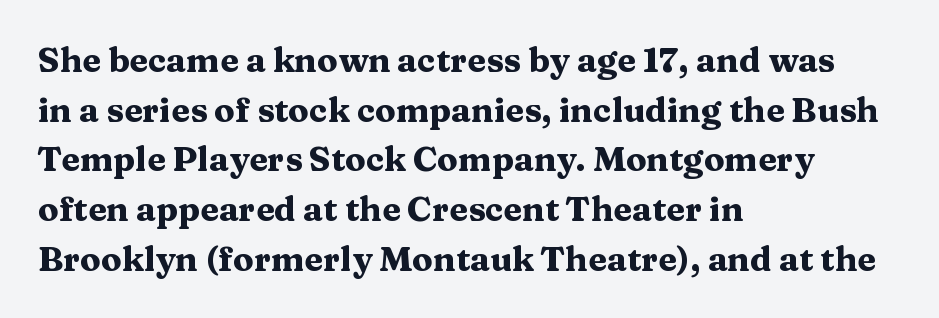
Has an underline been added? It has not. What's the leading like? Ordinary, nothing unusual. Typographically, this falls in the serif category. Its strokes are broad and dark, the hallmark of bold type.
